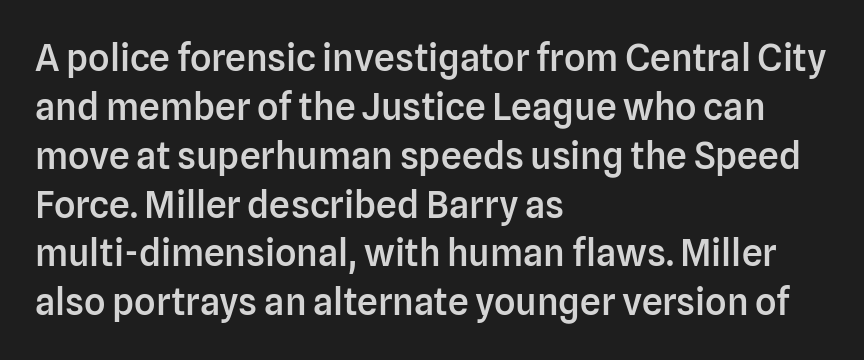
This is roman type, the default non-slanted kind. Horizontal bands of white between lines are of average thickness. What kind of face is this? One without serifs — a sans. Is the type bold? Partly — it's a semibold, heavier than regular but not fully bold.
